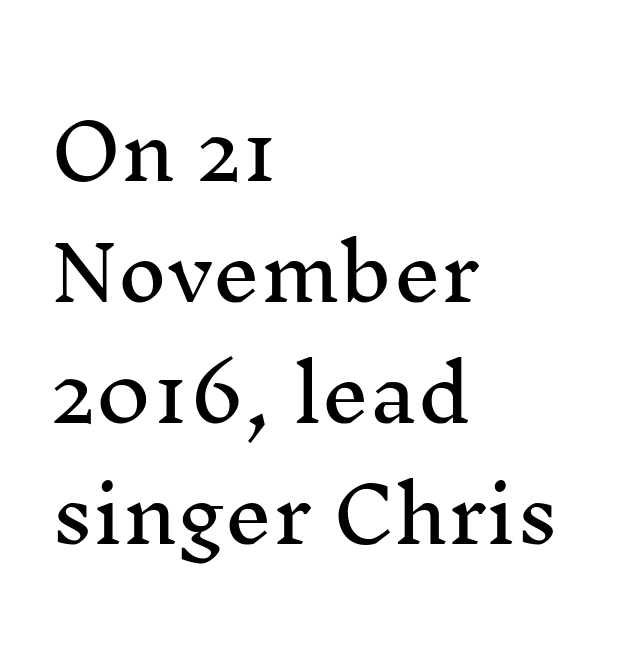
The line-height multiplier appears to be the usual default. The typeface chosen for these lines features serifs. Words appear dense and cohesive because spacing is normal. The passage shown is typed in a proportional face where columns would drift.
